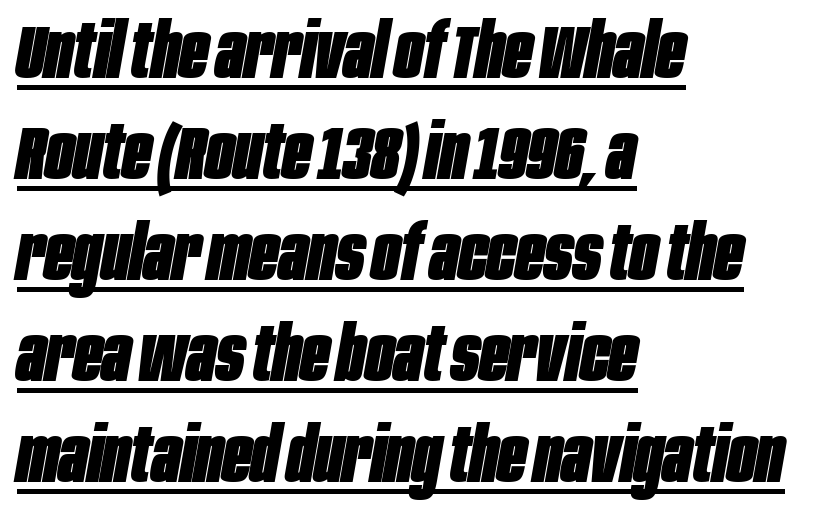
{"italic": "yes", "lean": "right", "slant_degrees": 10, "bold": "yes", "weight": "heavy", "width": "condensed", "stroke_contrast": "low", "x_height": "large", "monospaced": "no", "underline": "yes", "align": "left", "line_spacing": "normal", "line_spacing_ratio": 1.33, "letter_spacing": "normal", "letter_spacing_em": 0.0, "glyph_px": 76}
